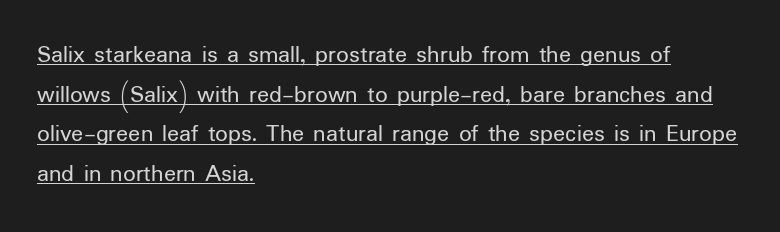
{"italic": "no", "bold": "no", "underline": "yes", "align": "left", "line_spacing": "normal", "line_spacing_ratio": 1.59, "letter_spacing": "normal", "letter_spacing_em": 0.0, "glyph_px": 25}
